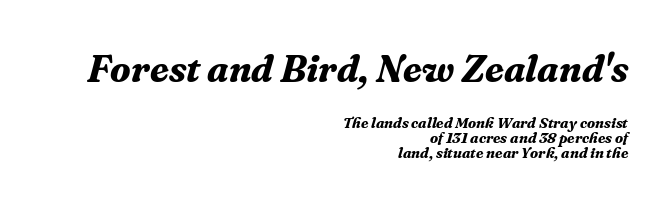
Q: Is the text bold? A: Yes.
Q: Is the text italic (slanted)? A: Yes, it leans right by about 16 degrees.
Q: Is the typeface a serif or a sans-serif typeface? A: Serif.
Q: Is the text underlined? A: No.
Q: How is the paragraph aligned? A: Right-aligned.
Q: Is the spacing between letters normal or unusually wide? A: Normal.
Q: Is the spacing between lines tight, normal or loose? A: Tight.
Q: Which block of text is set in a larger size, the first (top) or the second (bottom)? A: The first (top) one.
Q: Width (condensed, normal, or wide)? A: Normal.
Q: Stroke contrast? A: Medium.
Q: x-height? A: Medium.
Q: Monospaced? A: No.
